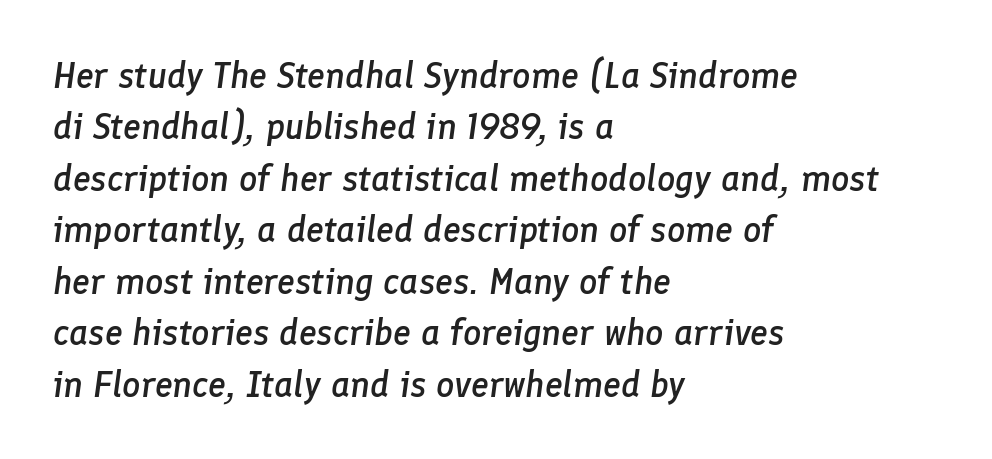
Here the designer chose a conventional face with non-uniform glyph widths. The text block is weighted toward the left margin, trailing off unevenly rightward. These words are printed semibold, heavier than regular yet not bold. Spacing between characters is what you'd get straight out of the box. Summary of vertical rhythm: regular, with standard interline spacing. Slanted lettering throughout.
